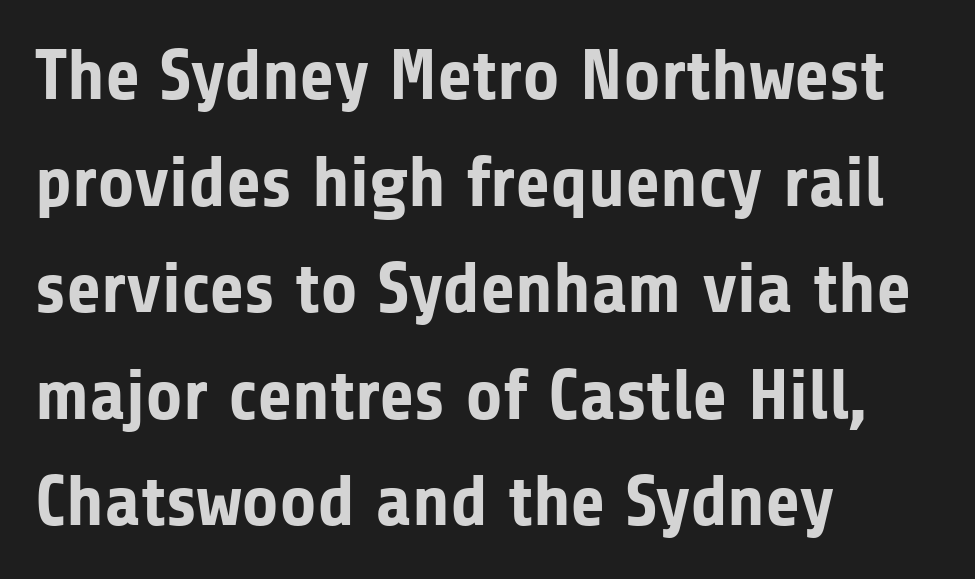
The typography opts for an upright posture over an oblique one. The rendering shows plain stroke endings on the letterforms — a sans-serif design. A typesetter would call this proportional, since set widths differ per character. Caption: standard tracking, unaltered. Weight: bold.
